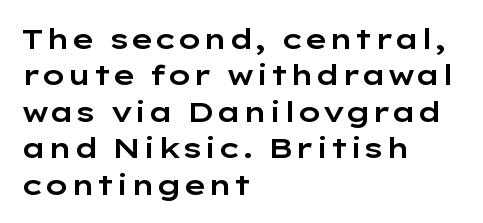
{"serif": "no", "italic": "no", "width": "wide", "stroke_contrast": "low", "x_height": "medium", "monospaced": "no", "underline": "no", "align": "left", "line_spacing": "normal", "line_spacing_ratio": 1.3, "letter_spacing": "normal", "letter_spacing_em": 0.0, "glyph_px": 28}
